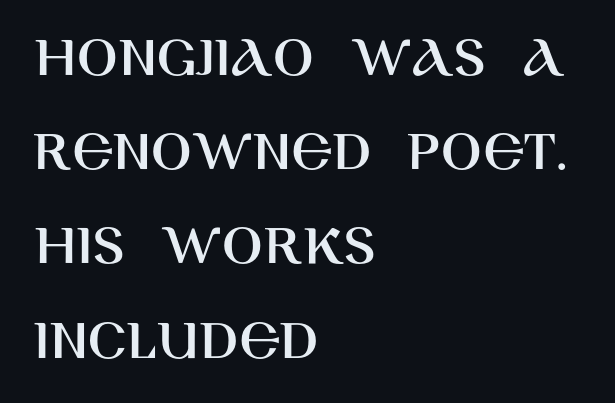
The image shows 60 px sans-serif type, upright; set left-aligned, normal line spacing (1.57x), normal letter spacing, not underlined; high stroke contrast and a large x-height.
